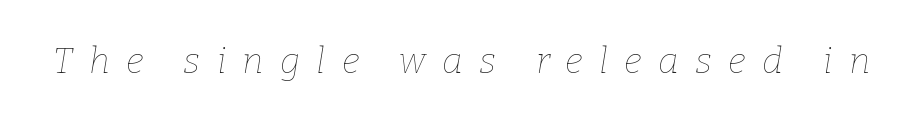
The image shows 36 px thin type, italic (leaning right); set unusually wide letter spacing (+0.45 em), not underlined; low stroke contrast and a medium x-height.
